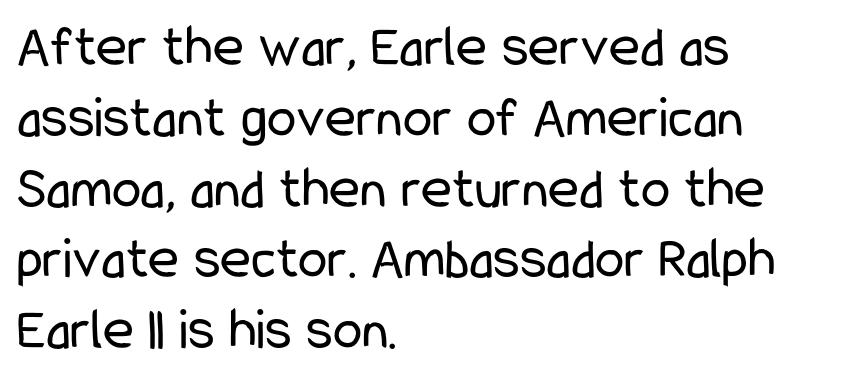
The image shows 59 px regular-weight, condensed sans-serif type, upright; set left-aligned, line spacing 1.2x, normal letter spacing, not underlined; low stroke contrast and a medium x-height.
